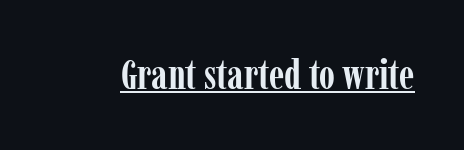
Vertical strokes here are truly vertical. Words appear dense and cohesive because spacing is normal. In designer terms, the underline attribute is active on this setting. The sample has been set heavy, in full bold. Font category for this specimen: serif.
